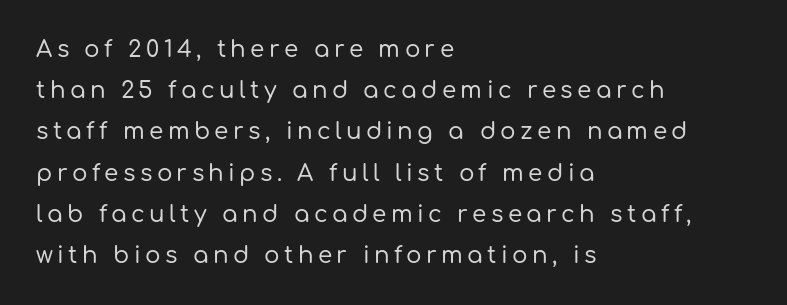
Q: Is the text italic (slanted)? A: No, it is upright.
Q: Is the text underlined? A: No.
Q: How is the paragraph aligned? A: Left-aligned.
